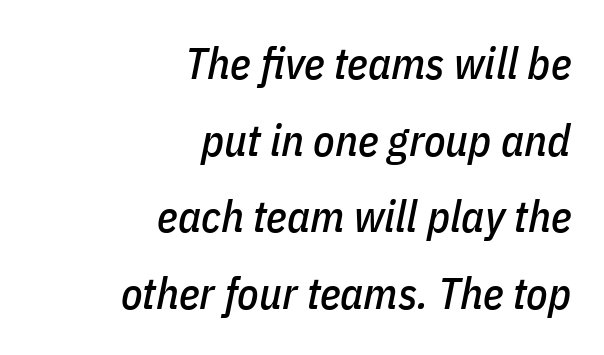
The image shows 44 px condensed type, italic (leaning right); set right-aligned, line spacing 1.74x, normal letter spacing, not underlined; low stroke contrast and a medium x-height.
